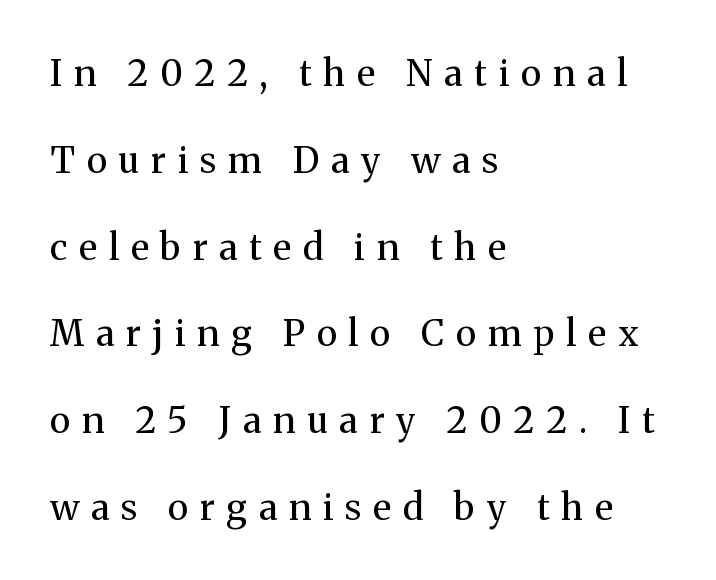
{"serif": "yes", "italic": "no", "bold": "no", "weight": "regular", "width": "normal", "stroke_contrast": "medium", "x_height": "medium", "monospaced": "no", "underline": "no", "align": "left", "line_spacing": "loose", "line_spacing_ratio": 2.41, "letter_spacing": "wide", "letter_spacing_em": 0.33, "glyph_px": 36}
